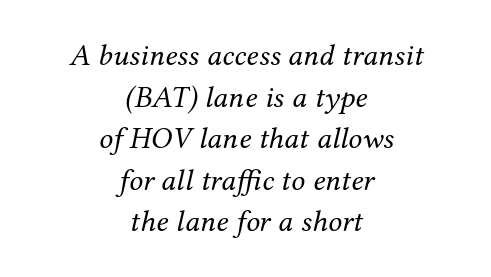
The glyphs in this specimen are seriffed. These glyphs show unthickened strokes, regular width or finer. Nothing unusual about the tracking: characters are spaced as the font intends. An italicized treatment has been applied to the whole sample. Horizontal bands of white between lines are of average thickness. Casual observation: everything's sitting right in the middle.
